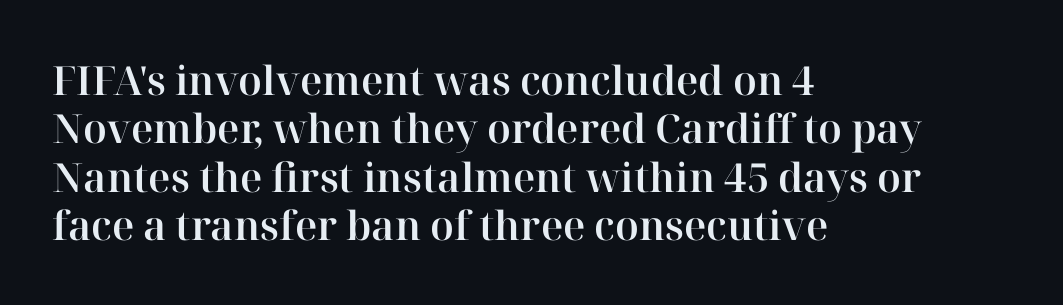
{"serif": "yes", "italic": "no", "width": "normal", "stroke_contrast": "high", "x_height": "medium", "monospaced": "no", "underline": "no", "align": "left", "line_spacing_ratio": 1.21, "letter_spacing": "normal", "letter_spacing_em": 0.0, "glyph_px": 40}
